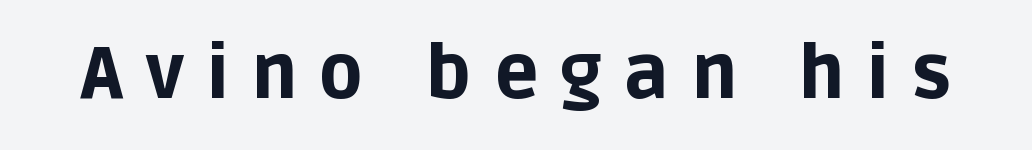
The image shows 73 px bold sans-serif type, upright; set unusually wide letter spacing (+0.3 em), not underlined; low stroke contrast and a large x-height.
